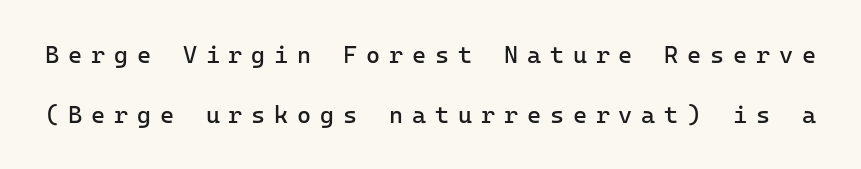
{"italic": "no", "bold": "no", "underline": "no", "line_spacing": "loose", "line_spacing_ratio": 2.48, "letter_spacing": "wide", "letter_spacing_em": 0.37, "glyph_px": 24}
